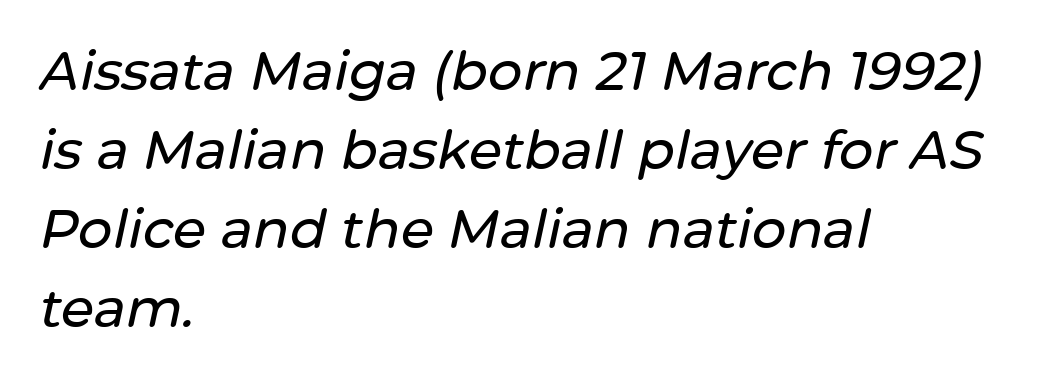
Q: Is the text italic (slanted)? A: Yes, it leans right by about 12 degrees.
Q: Is the text underlined? A: No.
Q: How is the paragraph aligned? A: Left-aligned.
Q: Is the spacing between letters normal or unusually wide? A: Normal.
Q: Is the spacing between lines tight, normal or loose? A: Normal.
Q: Width (condensed, normal, or wide)? A: Normal.
Q: Stroke contrast? A: Low.
Q: x-height? A: Medium.
Q: Monospaced? A: No.
